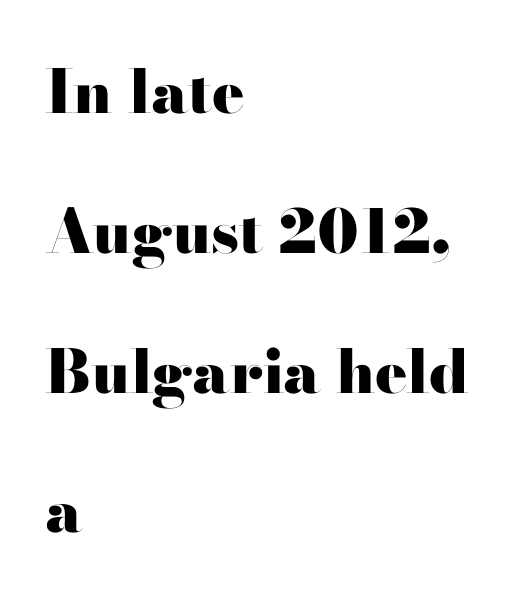
{"serif": "yes", "italic": "no", "bold": "yes", "weight": "heavy", "width": "wide", "stroke_contrast": "high", "x_height": "small", "monospaced": "no", "underline": "no", "align": "left", "line_spacing": "loose", "line_spacing_ratio": 2.33, "letter_spacing": "normal", "letter_spacing_em": 0.0, "glyph_px": 60}
